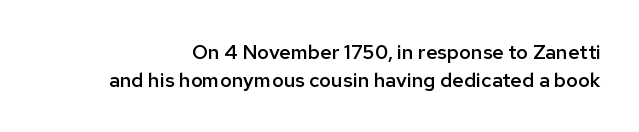
Reading down the column, the eye jumps a familiar distance to each next line. This is moderately heavy type, rendered in semibold. Beneath every word, the page is bare. Italic: no, the glyphs are upright roman. Observe the ordinary spacing: letters are neighbours, not strangers.
